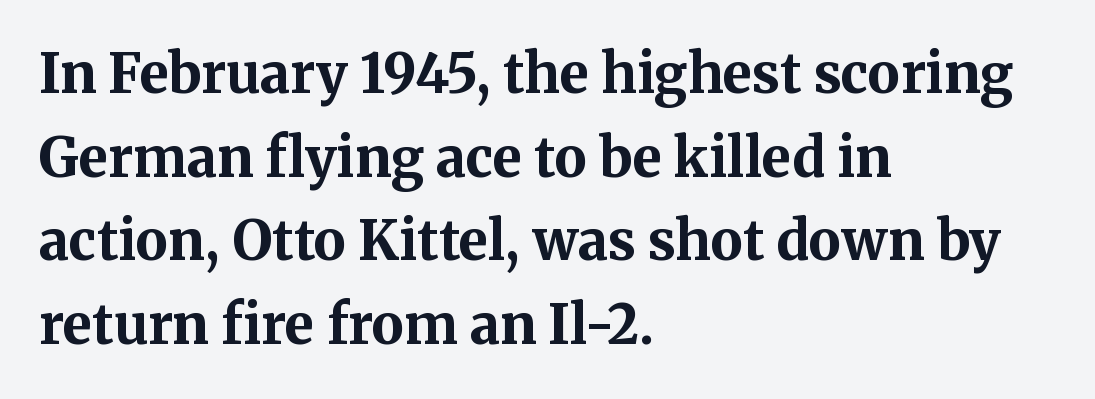
Q: Is the text bold? A: Yes.
Q: Is the text italic (slanted)? A: No, it is upright.
Q: Is the typeface a serif or a sans-serif typeface? A: Serif.
Q: Is the text underlined? A: No.
Q: How is the paragraph aligned? A: Left-aligned.
Q: Is the spacing between letters normal or unusually wide? A: Normal.
Q: Is the spacing between lines tight, normal or loose? A: Normal.
Q: Width (condensed, normal, or wide)? A: Normal.
Q: Stroke contrast? A: Medium.
Q: x-height? A: Medium.
Q: Monospaced? A: No.
